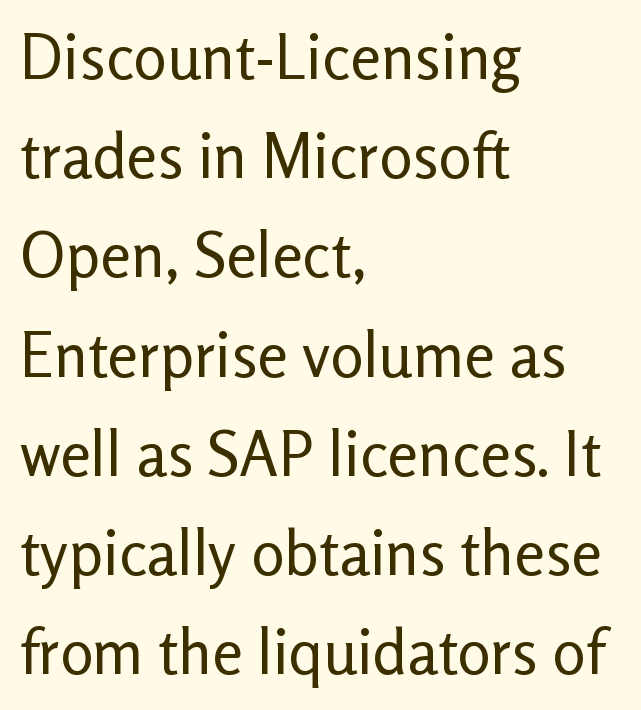
Horizontal alignment here is leftward, the default for most running prose. The typography opts for an upright posture over an oblique one. Evenly set lines give the paragraph a standard silhouette. Proportional: the letters do not fall into vertical columns. Typographically, this falls in the sans-serif category. Tracking value appears to be zero — textbook default spacing.
